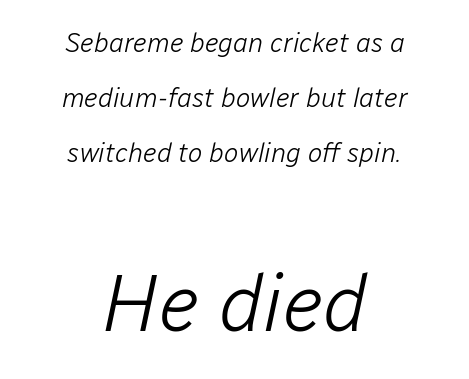
The image shows 80 px light type, italic (leaning right); set centered, loose line spacing (2.04x), normal letter spacing, not underlined; the second (bottom) block is 2.96x larger; low stroke contrast and a medium x-height.
